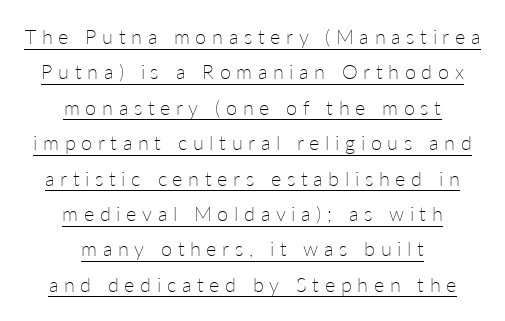
The image shows 20 px text type, upright; set centered, line spacing 1.77x, unusually wide letter spacing (+0.28 em), underlined.
